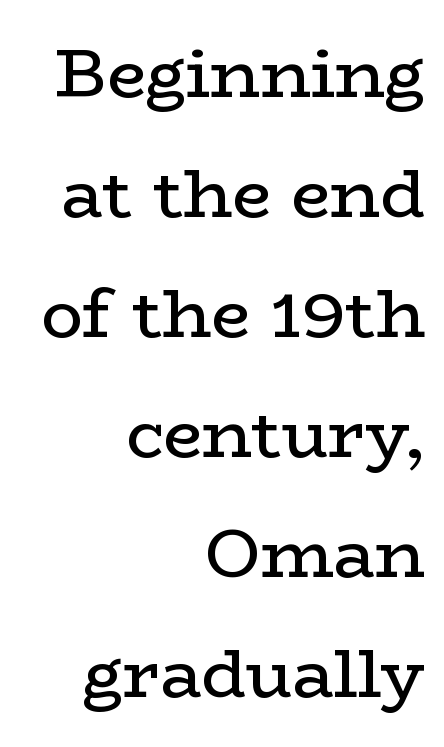
Beneath every word, the page is bare. Weight: regular or lighter. A serif font was chosen for this passage. Posture: upright roman. Visually the block forms a straight wall on the right and a jagged coastline on the left. Varying glyph widths throughout — classic text-font behaviour.
